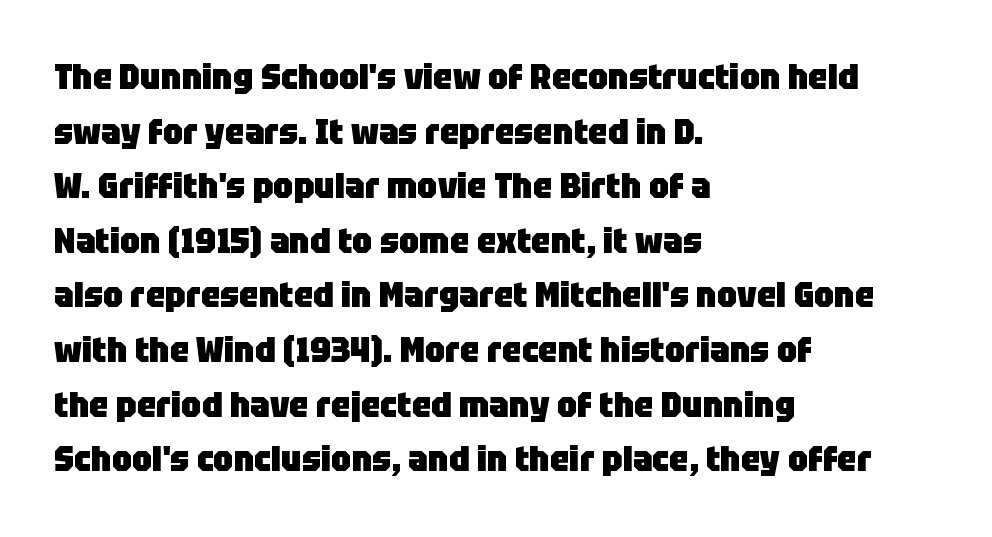
{"serif": "no", "italic": "no", "bold": "yes", "weight": "heavy", "width": "normal", "stroke_contrast": "low", "x_height": "large", "monospaced": "no", "underline": "no", "align": "left", "line_spacing": "normal", "line_spacing_ratio": 1.56, "letter_spacing": "normal", "letter_spacing_em": 0.0, "glyph_px": 35}
